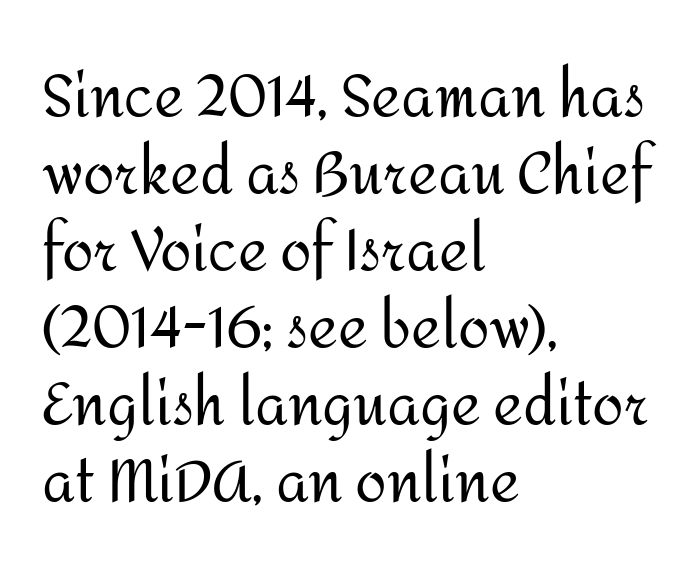
Q: Is the text bold? A: No.
Q: Is the text italic (slanted)? A: No, it is upright.
Q: Is the typeface a serif or a sans-serif typeface? A: Sans-serif.
Q: Is the text underlined? A: No.
Q: How is the paragraph aligned? A: Left-aligned.
Q: Is the spacing between letters normal or unusually wide? A: Normal.
Q: Is the spacing between lines tight, normal or loose? A: Normal.
Q: Width (condensed, normal, or wide)? A: Normal.
Q: Stroke contrast? A: Medium.
Q: x-height? A: Medium.
Q: Monospaced? A: No.
